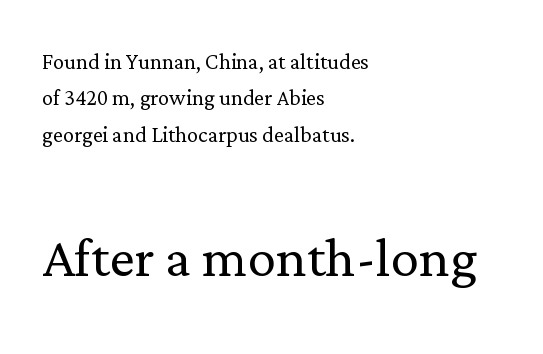
The image shows 71 px light serif type, upright; set left-aligned, normal line spacing (1.3x), normal letter spacing, not underlined; the second (bottom) block is 2.54x larger; low stroke contrast and a medium x-height.
